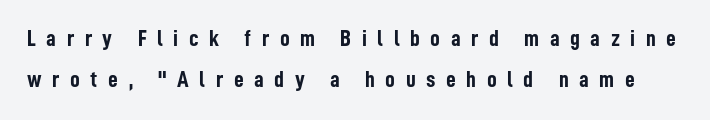
The sample has been set heavy, in full bold. What stands out about the letter spacing? Its width — letters are far apart. The specimen reads as upright at a glance. Words float on clear page, feet unadorned. The rendering uses a moderate line-height, typical for paragraphs.
